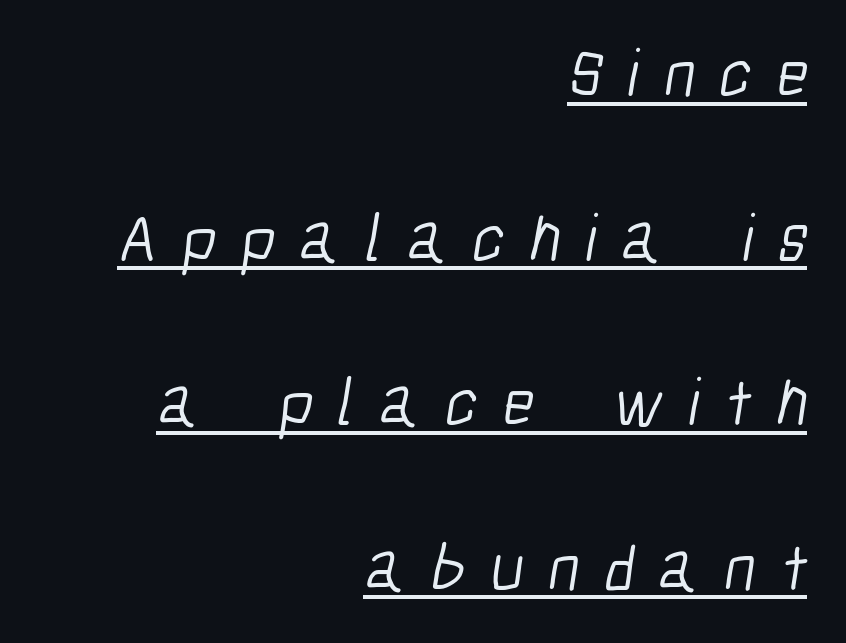
The font is comparable to plain body text, perhaps lighter. Glyph-to-glyph distance is far greater than everyday printed text. The compositor pushed each line to the right boundary. The rendering uses natural spacing where letterforms have individual widths. These lines are composed in type without serifs. This sample carries an underscore along the baseline area.
